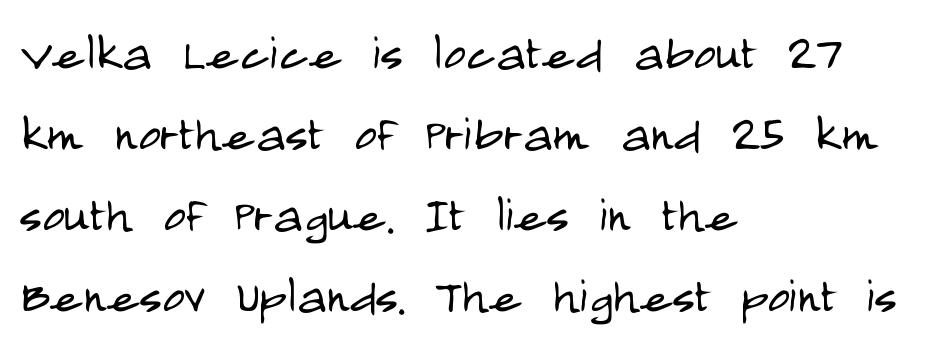
The image shows 61 px light, condensed sans-serif type, upright; set left-aligned, normal line spacing (1.33x), normal letter spacing, not underlined; low stroke contrast and a large x-height.
